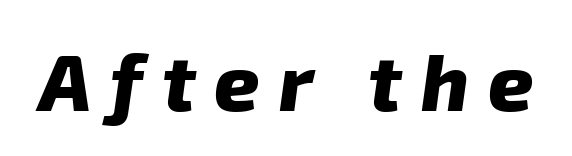
Q: Is the text bold? A: Yes.
Q: Is the typeface a serif or a sans-serif typeface? A: Sans-serif.
Q: Is the text underlined? A: No.
Q: Is the spacing between letters normal or unusually wide? A: Unusually wide.
Q: Width (condensed, normal, or wide)? A: Normal.
Q: Stroke contrast? A: Low.
Q: x-height? A: Medium.
Q: Monospaced? A: No.
